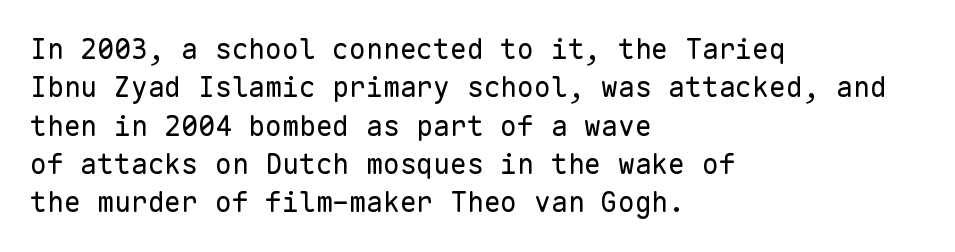
The image shows 28 px regular-weight sans-serif type, upright, monospaced; set left-aligned, normal line spacing (1.37x), normal letter spacing, not underlined; low stroke contrast and a medium x-height.
